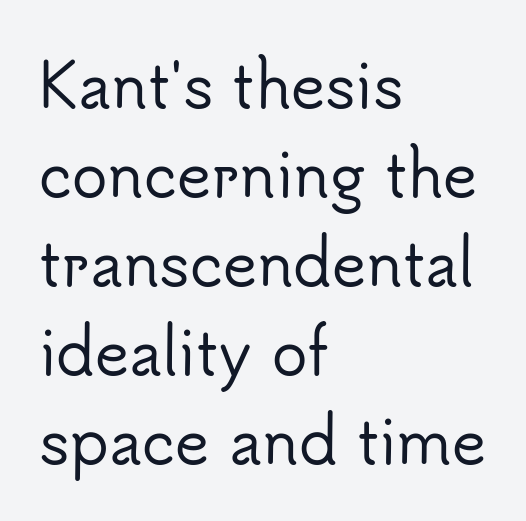
The image shows 59 px sans-serif type, upright; set left-aligned, normal line spacing (1.51x), normal letter spacing, not underlined; low stroke contrast and a small x-height.
